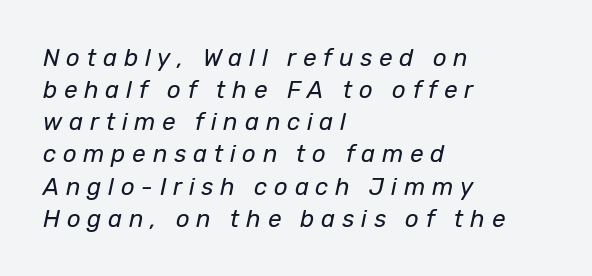
{"italic": "yes", "lean": "right", "slant_degrees": 12, "bold": "no", "underline": "no", "align": "left", "line_spacing": "normal", "line_spacing_ratio": 1.34, "letter_spacing": "wide", "letter_spacing_em": 0.28, "glyph_px": 24}
